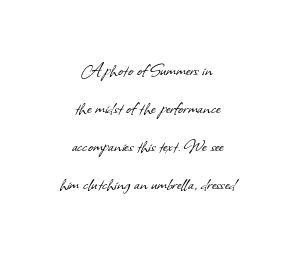
Stems and bowls with no extra thickness — not bold. Default kerning and tracking; the words read as compact shapes. The rendering positions every line midway between the sides. Type without underlining.
